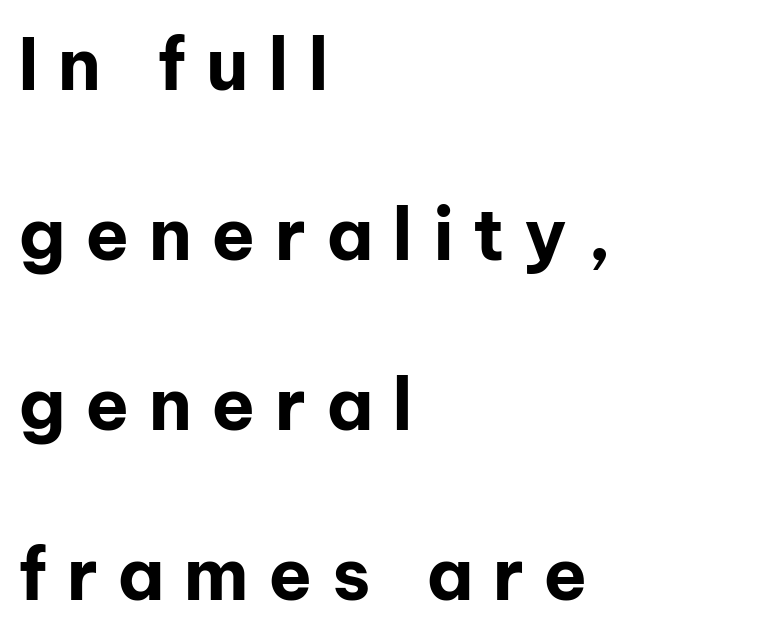
The image shows 72 px bold sans-serif type, upright; set left-aligned, loose line spacing (2.36x), unusually wide letter spacing (+0.27 em), not underlined; low stroke contrast and a medium x-height.
